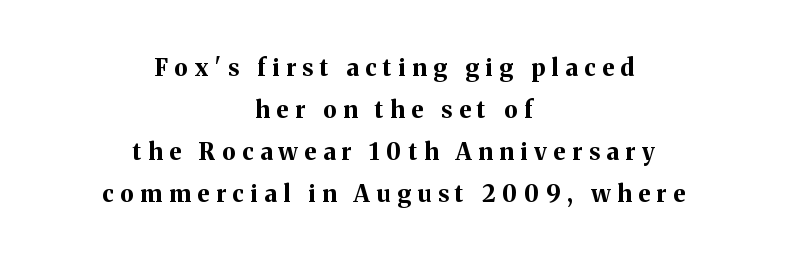
{"italic": "no", "bold": "yes", "underline": "no", "align": "center", "line_spacing_ratio": 1.82, "letter_spacing": "wide", "letter_spacing_em": 0.3, "glyph_px": 23}
